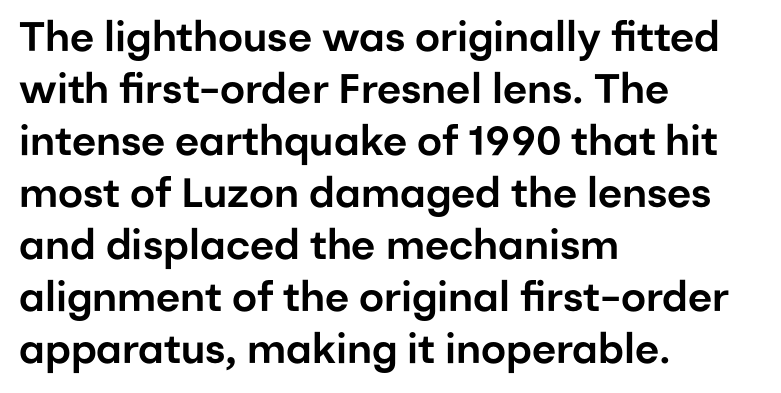
{"serif": "no", "italic": "no", "width": "normal", "stroke_contrast": "low", "x_height": "medium", "monospaced": "no", "underline": "no", "align": "left", "line_spacing": "normal", "line_spacing_ratio": 1.27, "letter_spacing": "normal", "letter_spacing_em": 0.0, "glyph_px": 41}
